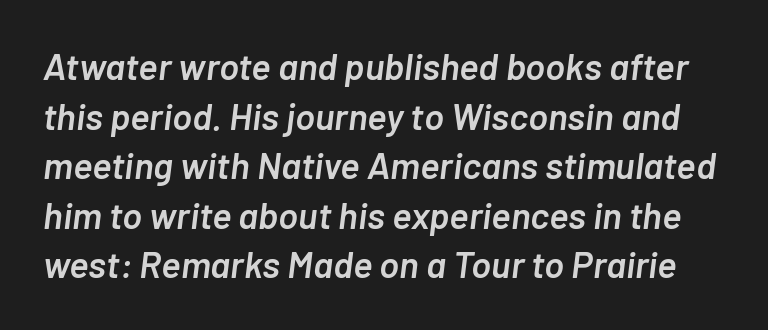
A clean baseline with only descenders dipping below it. One glance says typical: line gaps are just what's usual. Looks like regular typesetting: each glyph gets only the width it needs. These lines were composed using italics.
